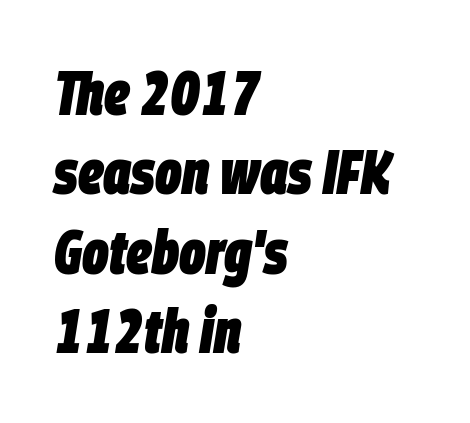
Q: Is the text bold? A: Yes.
Q: Is the text italic (slanted)? A: Yes, it leans right by about 9 degrees.
Q: Is the text underlined? A: No.
Q: How is the paragraph aligned? A: Left-aligned.
Q: Is the spacing between letters normal or unusually wide? A: Normal.
Q: Is the spacing between lines tight, normal or loose? A: Normal.
Q: Width (condensed, normal, or wide)? A: Condensed.
Q: Stroke contrast? A: Low.
Q: x-height? A: Large.
Q: Monospaced? A: No.
